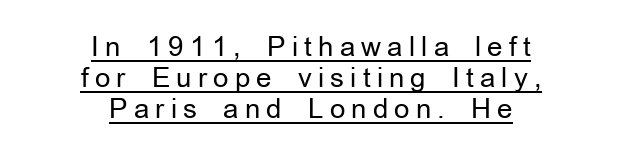
Like a heading marked for emphasis, these lines bear an underscore. Is this a heavy cut? Hardly; it is regular or lighter. This is the regular roman posture of the typeface. These lines are centered, leaving both edges ragged. In terms of leading, this rendering errs on the cramped side. These lines have a slow, spaced-out rhythm from letter to letter.
